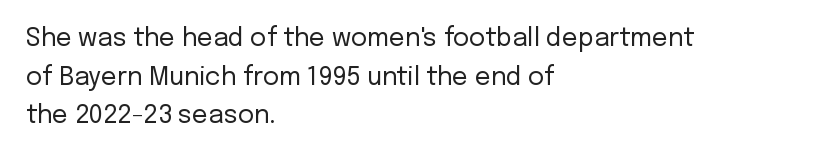
Q: Is the text bold? A: No.
Q: Is the text italic (slanted)? A: No, it is upright.
Q: Is the text underlined? A: No.
Q: How is the paragraph aligned? A: Left-aligned.
Q: Is the spacing between letters normal or unusually wide? A: Normal.
Q: Is the spacing between lines tight, normal or loose? A: Normal.
